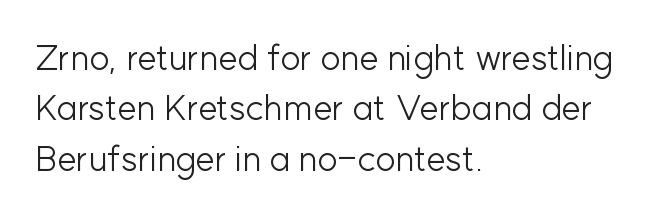
The image shows 35 px light sans-serif type, upright; set left-aligned, normal line spacing (1.44x), normal letter spacing, not underlined; low stroke contrast and a medium x-height.
